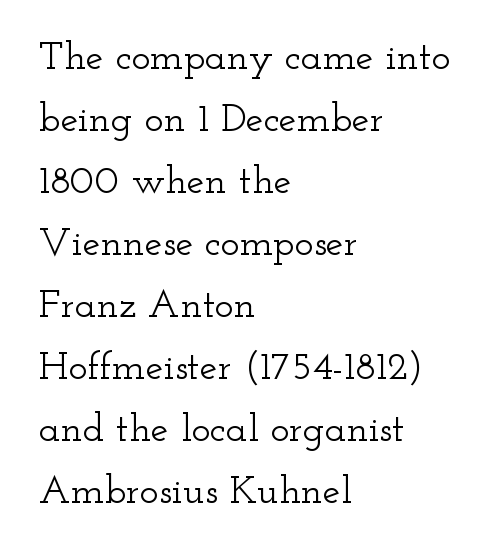
Q: Is the text italic (slanted)? A: No, it is upright.
Q: Is the typeface a serif or a sans-serif typeface? A: Serif.
Q: Is the text underlined? A: No.
Q: How is the paragraph aligned? A: Left-aligned.
Q: Is the spacing between letters normal or unusually wide? A: Normal.
Q: Is the spacing between lines tight, normal or loose? A: Normal.
Q: Width (condensed, normal, or wide)? A: Wide.
Q: Stroke contrast? A: Low.
Q: x-height? A: Small.
Q: Monospaced? A: No.
